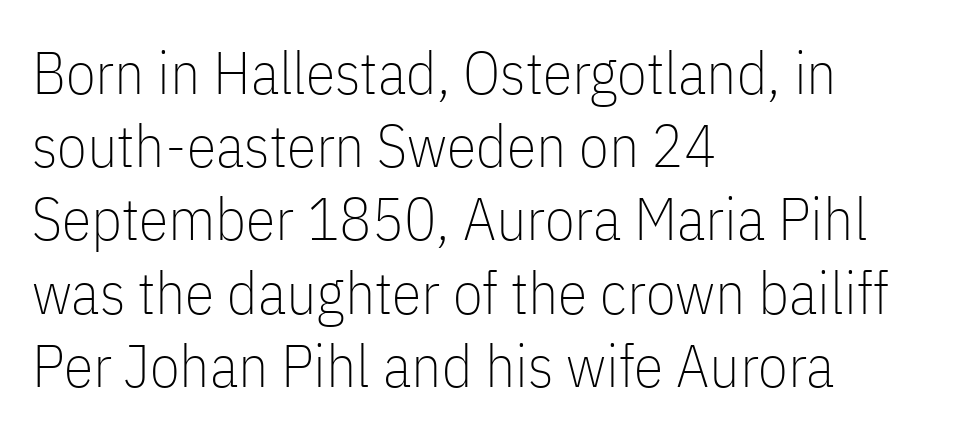
The letters sit at their default tracking, neither squeezed nor spread. Note the varied advance widths — an 'i' is clearly narrower than an 'm'. The glyphs in this specimen are sans serif. The glyphs are unaccompanied by any horizontal stroke below them.
